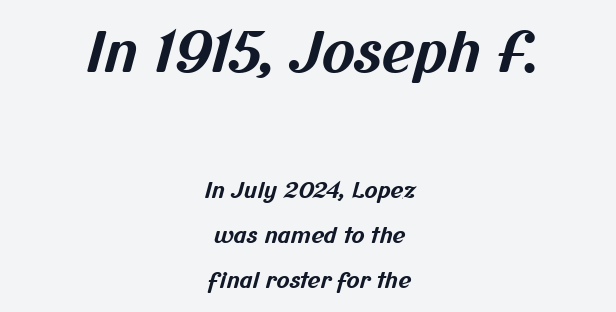
The image shows 56 px bold sans-serif type; set centered, loose line spacing (2.04x), normal letter spacing, not underlined; the first (top) block is 2.55x larger; medium stroke contrast and a medium x-height.
